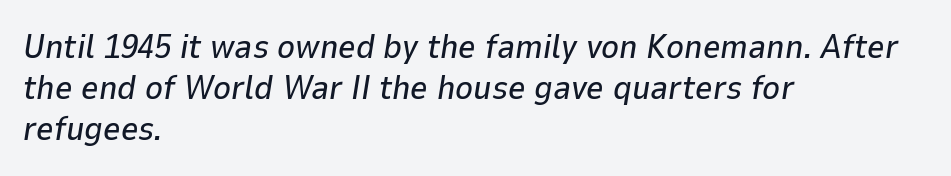
The image shows 34 px text type, italic (leaning right); set left-aligned, line spacing 1.21x, normal letter spacing, not underlined; low stroke contrast and a medium x-height.
